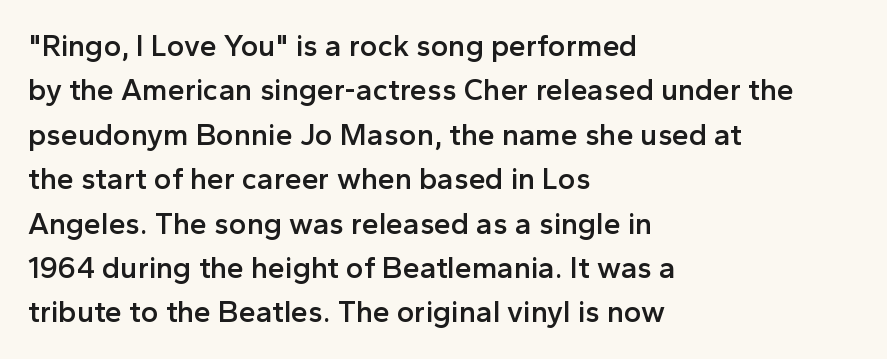
Q: Is the text bold? A: Semi-bold.
Q: Is the text italic (slanted)? A: No, it is upright.
Q: Is the typeface a serif or a sans-serif typeface? A: Sans-serif.
Q: Is the text underlined? A: No.
Q: How is the paragraph aligned? A: Left-aligned.
Q: Is the spacing between letters normal or unusually wide? A: Normal.
Q: Is the spacing between lines tight, normal or loose? A: Normal.
Q: Width (condensed, normal, or wide)? A: Normal.
Q: x-height? A: Medium.
Q: Monospaced? A: No.
